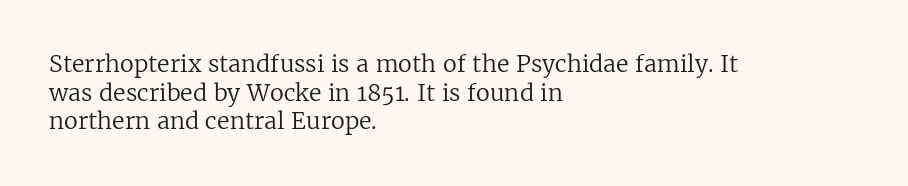
Beneath every word, the page is bare. On a weight scale, this lands at 450 or below. Look at the tracking — it's just the regular setting, nothing added. The typesetter chose a ragged-right arrangement here. Upright lettering throughout.
